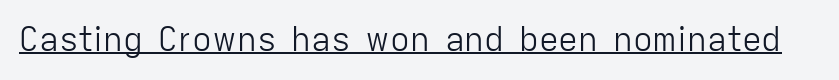
The image shows 33 px light sans-serif type, upright; set normal letter spacing, underlined; low stroke contrast and a medium x-height.
